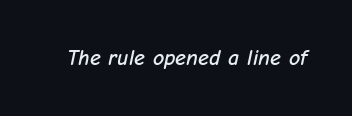
{"italic": "yes", "lean": "right", "slant_degrees": 12, "underline": "no", "letter_spacing": "normal", "letter_spacing_em": 0.0, "glyph_px": 22}
